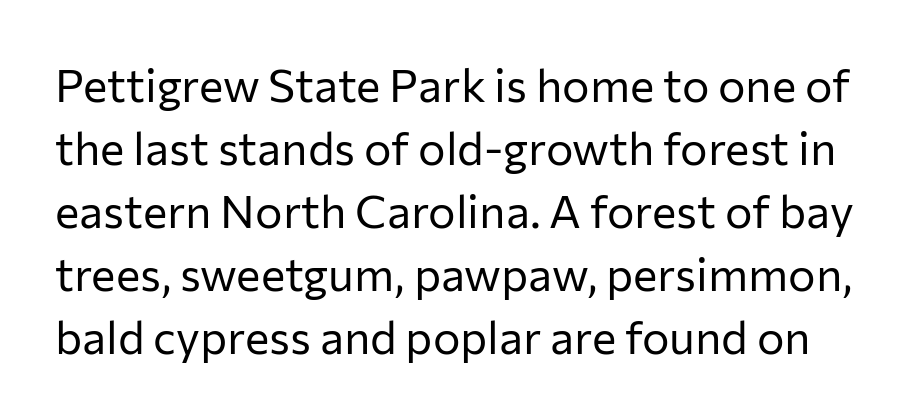
{"serif": "no", "italic": "no", "bold": "no", "weight": "regular", "width": "normal", "stroke_contrast": "low", "x_height": "medium", "monospaced": "no", "underline": "no", "line_spacing": "normal", "line_spacing_ratio": 1.37, "letter_spacing": "normal", "letter_spacing_em": 0.0, "glyph_px": 46}
